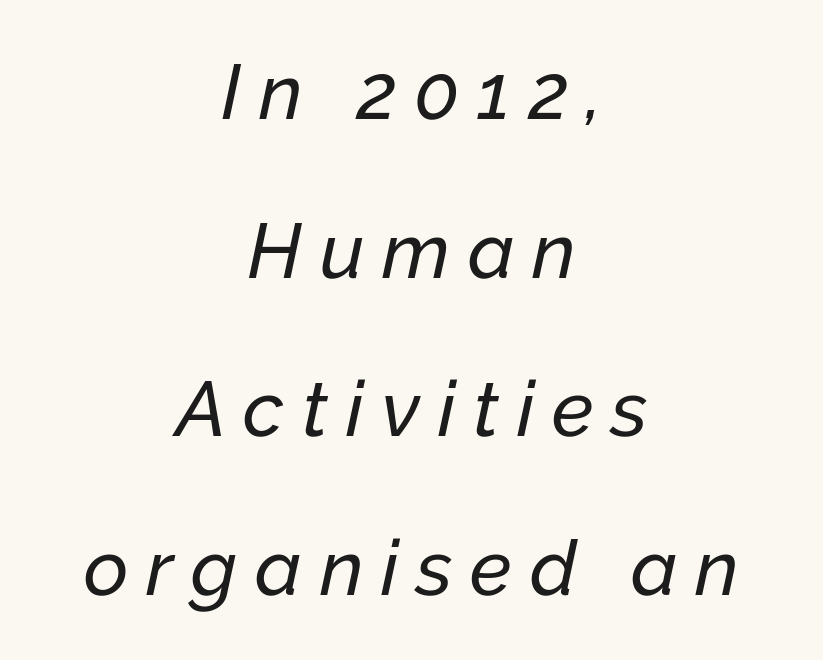
{"italic": "yes", "lean": "right", "slant_degrees": 12, "width": "normal", "stroke_contrast": "low", "x_height": "medium", "monospaced": "no", "underline": "no", "align": "center", "line_spacing": "loose", "line_spacing_ratio": 2.06, "letter_spacing": "wide", "letter_spacing_em": 0.23, "glyph_px": 77}
